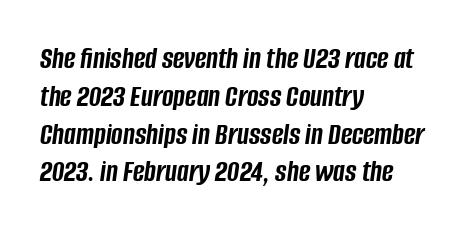
The image shows 31 px semibold, condensed type, italic (leaning right); set left-aligned, line spacing 1.22x, normal letter spacing, not underlined; low stroke contrast and a large x-height.
